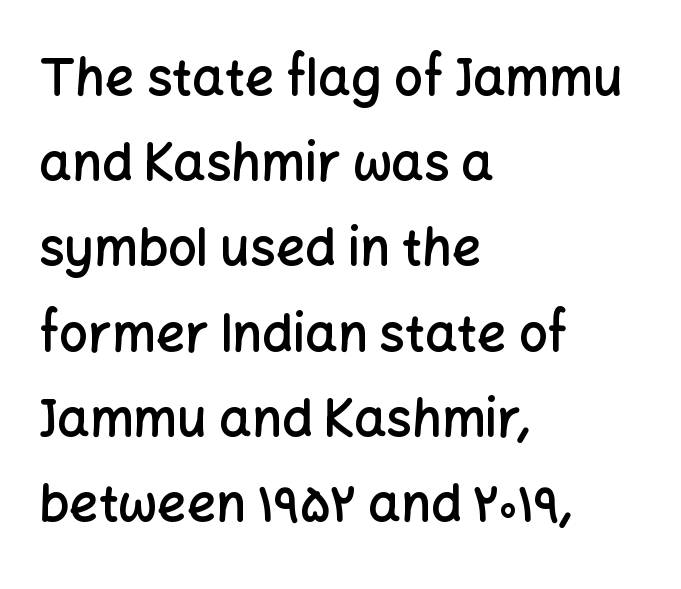
The image shows 51 px semibold sans-serif type, upright; set left-aligned, normal line spacing (1.67x), normal letter spacing, not underlined; low stroke contrast and a medium x-height.
